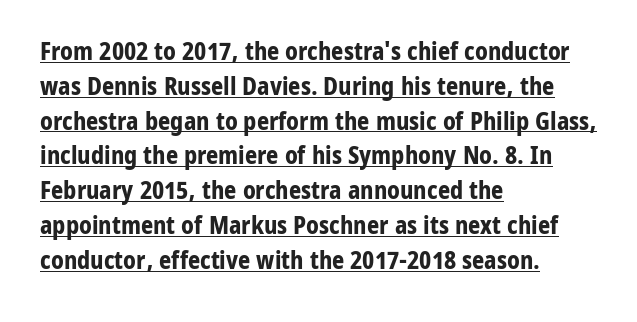
Q: Is the text bold? A: Yes.
Q: Is the text italic (slanted)? A: No, it is upright.
Q: Is the text underlined? A: Yes.
Q: How is the paragraph aligned? A: Left-aligned.
Q: Is the spacing between letters normal or unusually wide? A: Normal.
Q: Is the spacing between lines tight, normal or loose? A: Normal.
